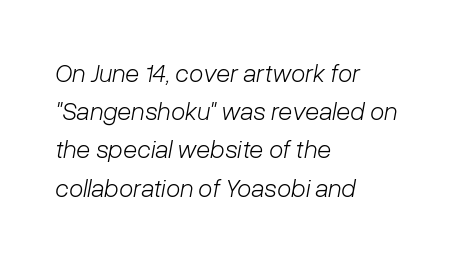
The image shows 26 px text type, italic (leaning right); set left-aligned, normal line spacing (1.47x), normal letter spacing, not underlined.
